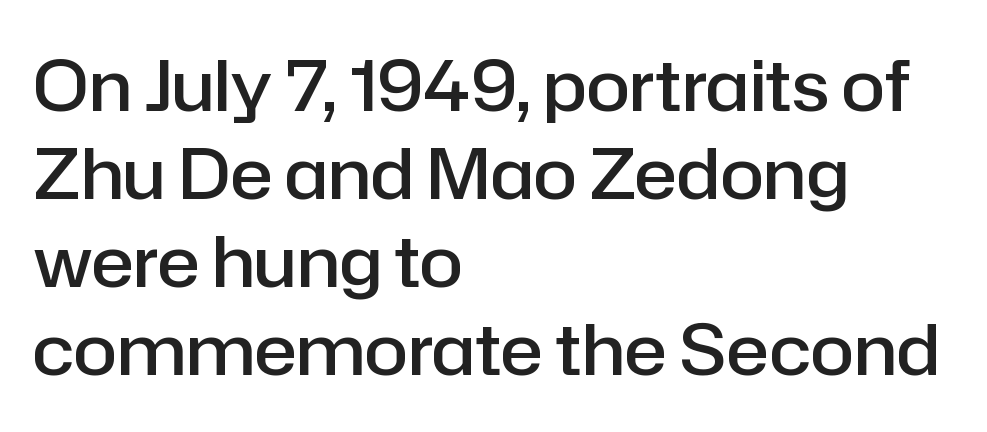
The image shows 71 px semibold sans-serif type, upright; set left-aligned, line spacing 1.24x, normal letter spacing, not underlined; low stroke contrast and a medium x-height.
